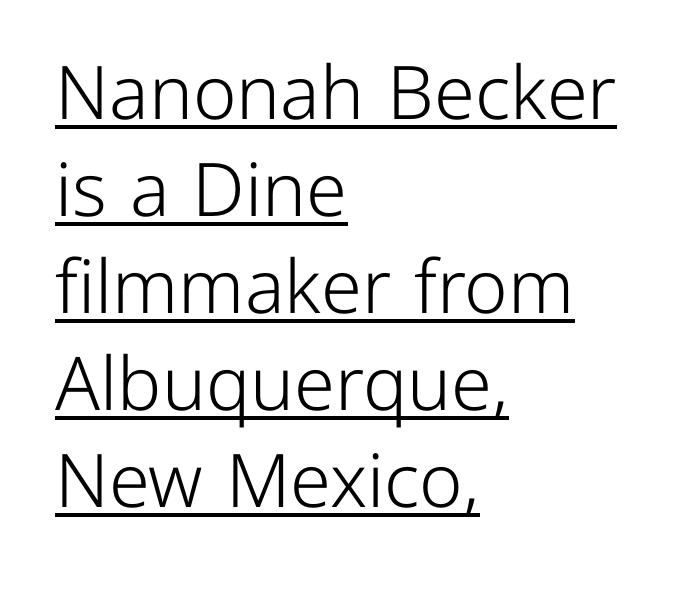
The image shows 74 px light sans-serif type, upright; set left-aligned, normal line spacing (1.31x), normal letter spacing, underlined; low stroke contrast and a medium x-height.
